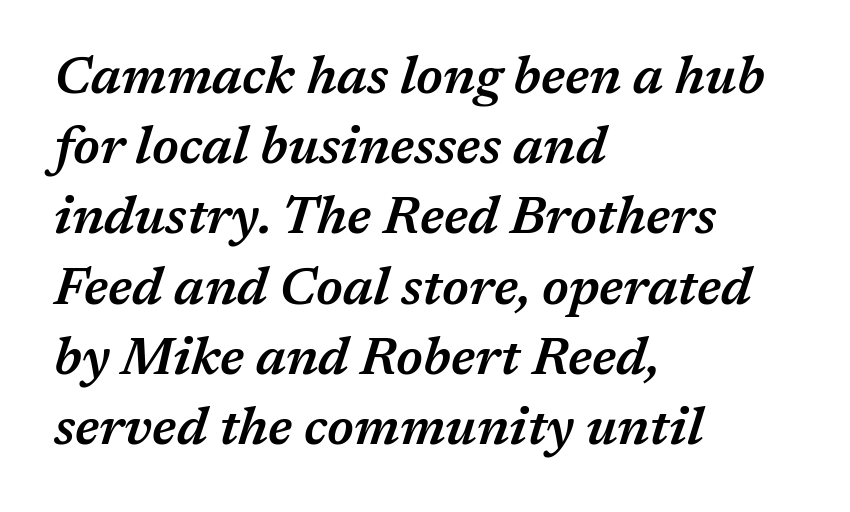
Q: Is the text bold? A: Semi-bold.
Q: Is the text italic (slanted)? A: Yes, it leans right by about 17 degrees.
Q: Is the text underlined? A: No.
Q: How is the paragraph aligned? A: Left-aligned.
Q: Is the spacing between letters normal or unusually wide? A: Normal.
Q: Is the spacing between lines tight, normal or loose? A: Normal.
Q: Width (condensed, normal, or wide)? A: Normal.
Q: Stroke contrast? A: Medium.
Q: x-height? A: Medium.
Q: Monospaced? A: No.
